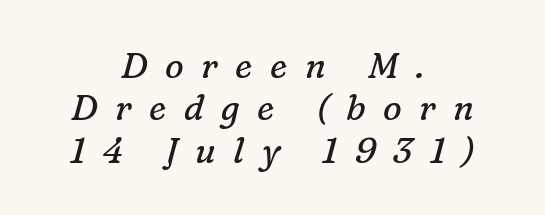
Q: Is the text bold? A: No.
Q: Is the text italic (slanted)? A: Yes, it leans right by about 16 degrees.
Q: Is the typeface a serif or a sans-serif typeface? A: Serif.
Q: Is the text underlined? A: No.
Q: How is the paragraph aligned? A: Centered.
Q: Is the spacing between letters normal or unusually wide? A: Unusually wide.
Q: Width (condensed, normal, or wide)? A: Normal.
Q: Stroke contrast? A: Low.
Q: x-height? A: Medium.
Q: Monospaced? A: No.
